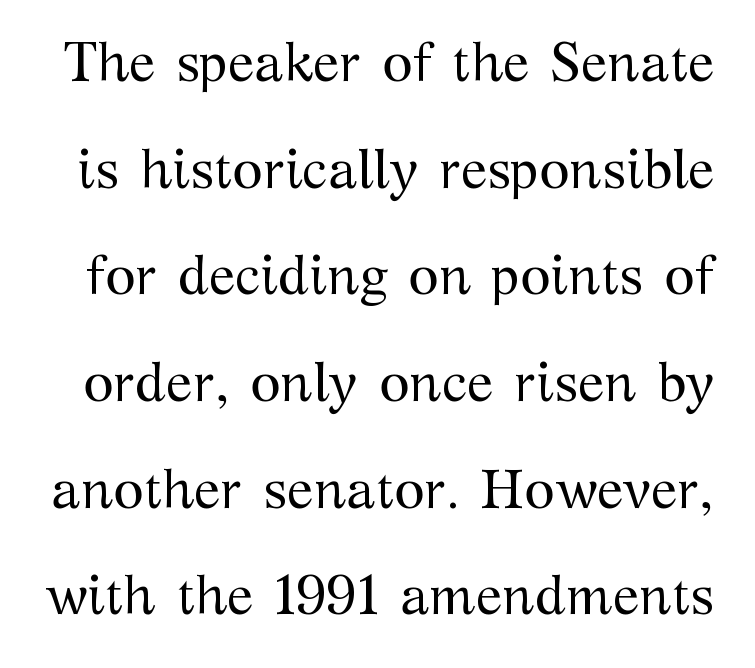
Do the letters lean? They stand straight. Note the varied advance widths — an 'i' is clearly narrower than an 'm'. The designer went with a serif here, giving each stem small feet. Is this a heavy cut? Hardly; it is regular or lighter. Students, note that the glyphs here touch the page at normal intervals.
